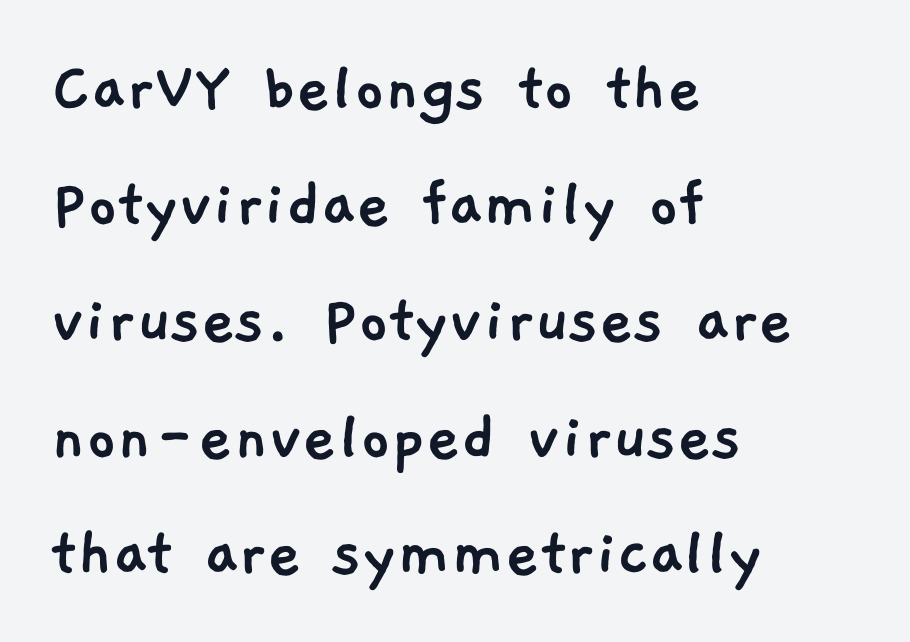
Q: Is the typeface a serif or a sans-serif typeface? A: Sans-serif.
Q: Is the text underlined? A: No.
Q: How is the paragraph aligned? A: Left-aligned.
Q: Is the spacing between letters normal or unusually wide? A: Normal.
Q: Is the spacing between lines tight, normal or loose? A: Normal.
Q: Width (condensed, normal, or wide)? A: Normal.
Q: Stroke contrast? A: Low.
Q: x-height? A: Medium.
Q: Monospaced? A: No.
